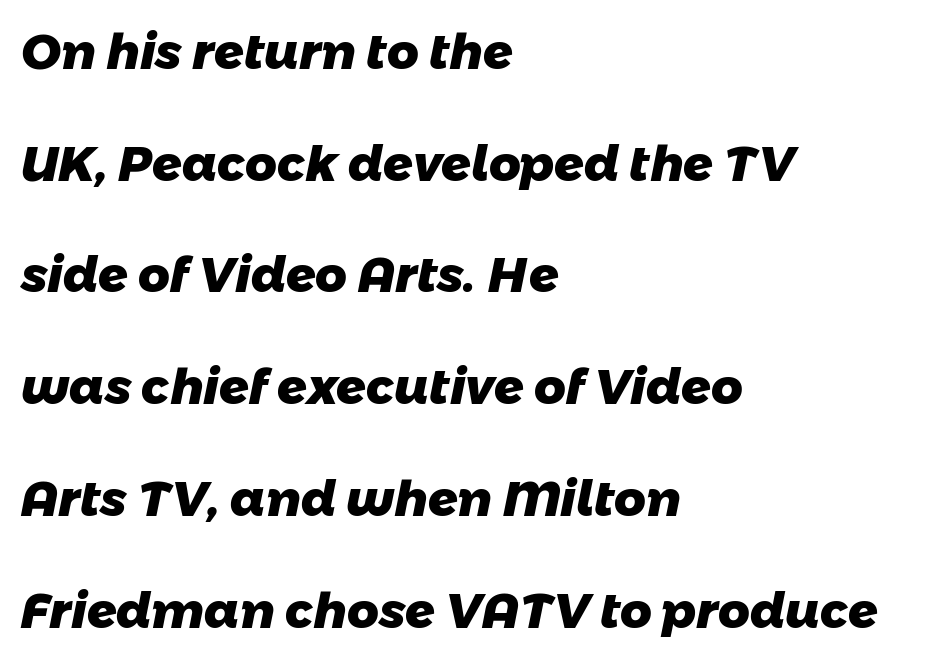
The letters advance in unequal steps, a hallmark of proportional type. The rendering anchors every line to the left-hand side. I'd call this a sans setting — the letters go barefoot. Does the leading feel generous? Absolutely, it's lavish.
